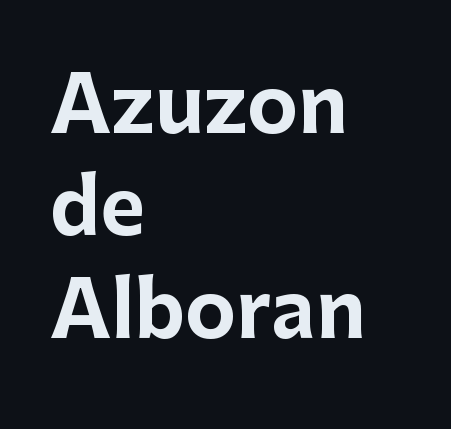
Q: Is the text bold? A: Yes.
Q: Is the text italic (slanted)? A: No, it is upright.
Q: Is the typeface a serif or a sans-serif typeface? A: Sans-serif.
Q: Is the text underlined? A: No.
Q: How is the paragraph aligned? A: Left-aligned.
Q: Is the spacing between letters normal or unusually wide? A: Normal.
Q: Is the spacing between lines tight, normal or loose? A: Normal.
Q: Width (condensed, normal, or wide)? A: Normal.
Q: Stroke contrast? A: Low.
Q: x-height? A: Medium.
Q: Monospaced? A: No.
